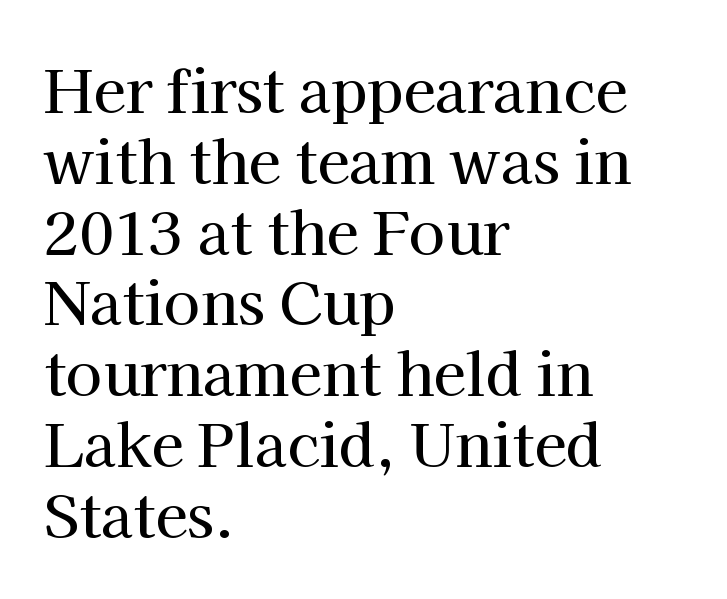
The lines are quadded left. Underlining? Definitely not there. In terms of letterform style, serifs are clearly present. Looks like regular typesetting: each glyph gets only the width it needs. Default kerning and tracking; the words read as compact shapes.
